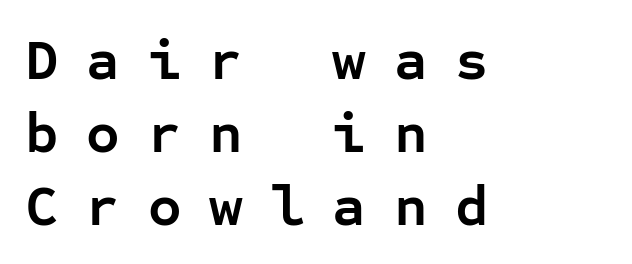
{"serif": "no", "italic": "no", "bold": "yes", "weight": "semibold", "width": "normal", "stroke_contrast": "low", "x_height": "medium", "monospaced": "yes", "underline": "no", "align": "left", "line_spacing": "normal", "line_spacing_ratio": 1.26, "letter_spacing": "wide", "letter_spacing_em": 0.48, "glyph_px": 58}
